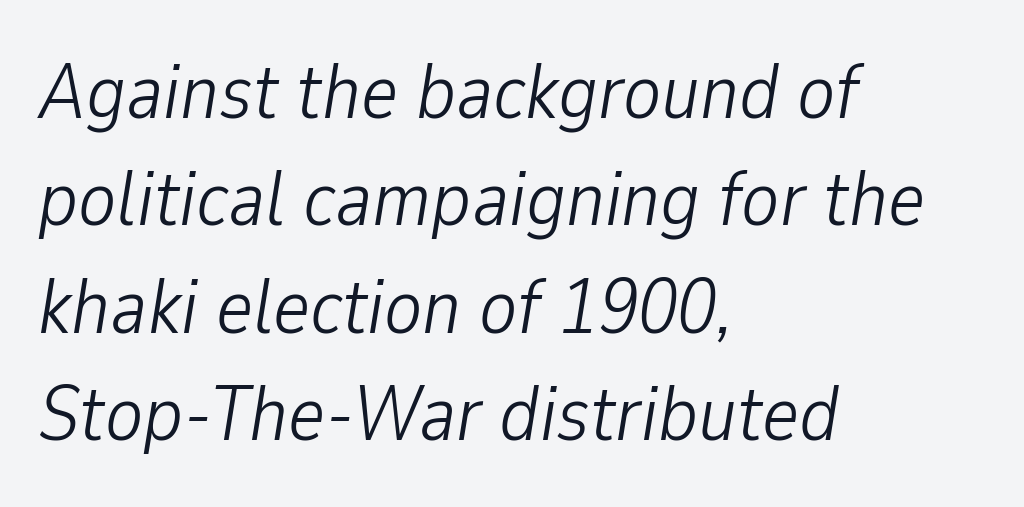
The image shows 79 px light, condensed type, italic (leaning right); set left-aligned, normal line spacing (1.36x), normal letter spacing, not underlined; low stroke contrast and a medium x-height.
